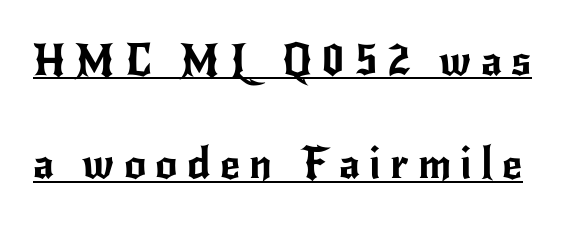
Is the letter spacing exaggerated? Yes — the characters are pushed far apart. You could not count columns in this text — the font is proportionally spaced. What's the leading like? Stretched, with rows far apart. This rendering employs a face without finishing strokes, i.e., a sans-serif. The lettering holds an erect, upright posture throughout. The passage shown is underscored from start to finish.
